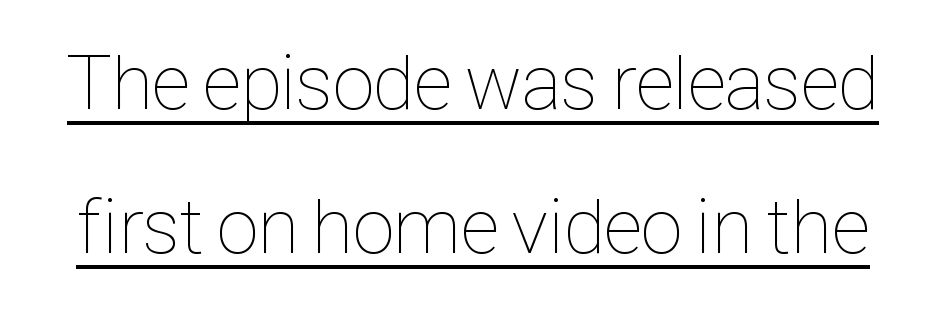
Q: Is the text bold? A: No.
Q: Is the text italic (slanted)? A: No, it is upright.
Q: Is the text underlined? A: Yes.
Q: Is the spacing between letters normal or unusually wide? A: Normal.
Q: Width (condensed, normal, or wide)? A: Condensed.
Q: Stroke contrast? A: Low.
Q: x-height? A: Medium.
Q: Monospaced? A: No.
